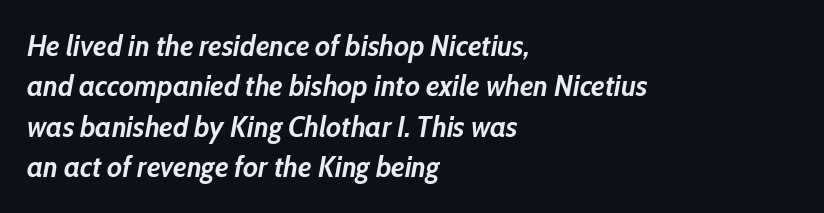
Q: Is the text bold? A: Yes.
Q: Is the text italic (slanted)? A: Yes, it leans right by about 10 degrees.
Q: Is the text underlined? A: No.
Q: How is the paragraph aligned? A: Left-aligned.
Q: Is the spacing between letters normal or unusually wide? A: Normal.
Q: Is the spacing between lines tight, normal or loose? A: Normal.
Q: Width (condensed, normal, or wide)? A: Condensed.
Q: Stroke contrast? A: Low.
Q: x-height? A: Medium.
Q: Monospaced? A: No.
